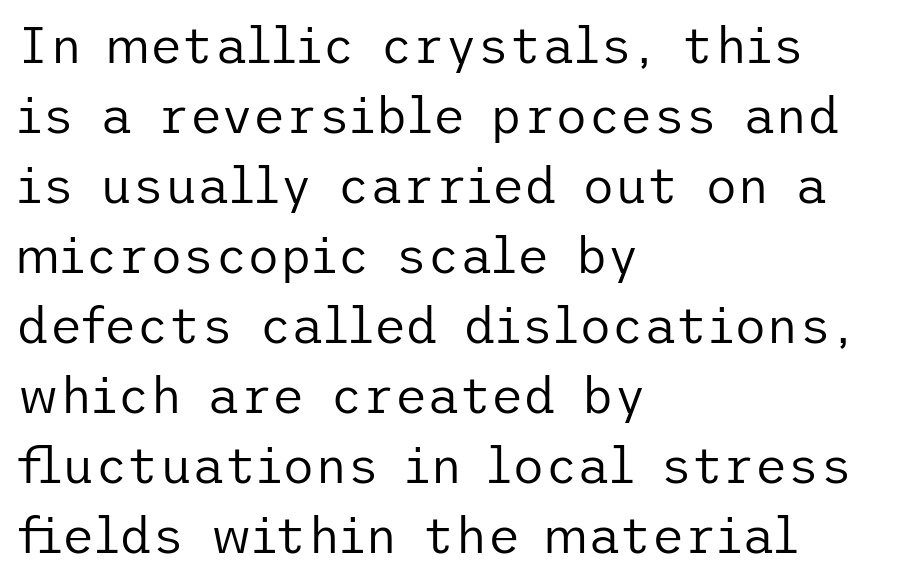
Q: Is the text bold? A: No.
Q: Is the text italic (slanted)? A: No, it is upright.
Q: Is the typeface a serif or a sans-serif typeface? A: Sans-serif.
Q: Is the text underlined? A: No.
Q: How is the paragraph aligned? A: Left-aligned.
Q: Is the spacing between letters normal or unusually wide? A: Normal.
Q: Is the spacing between lines tight, normal or loose? A: Normal.
Q: Width (condensed, normal, or wide)? A: Normal.
Q: Stroke contrast? A: Low.
Q: x-height? A: Medium.
